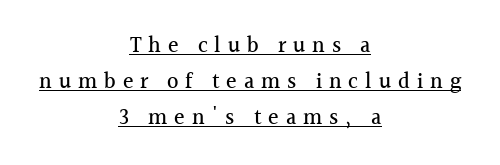
The image shows 22 px text type, upright; set centered, normal line spacing (1.63x), unusually wide letter spacing (+0.31 em), underlined.
